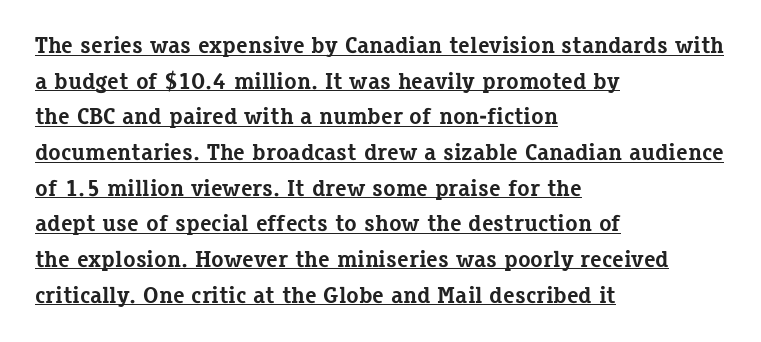
Q: Is the text bold? A: Yes.
Q: Is the text italic (slanted)? A: No, it is upright.
Q: Is the text underlined? A: Yes.
Q: How is the paragraph aligned? A: Left-aligned.
Q: Is the spacing between letters normal or unusually wide? A: Normal.
Q: Is the spacing between lines tight, normal or loose? A: Normal.
